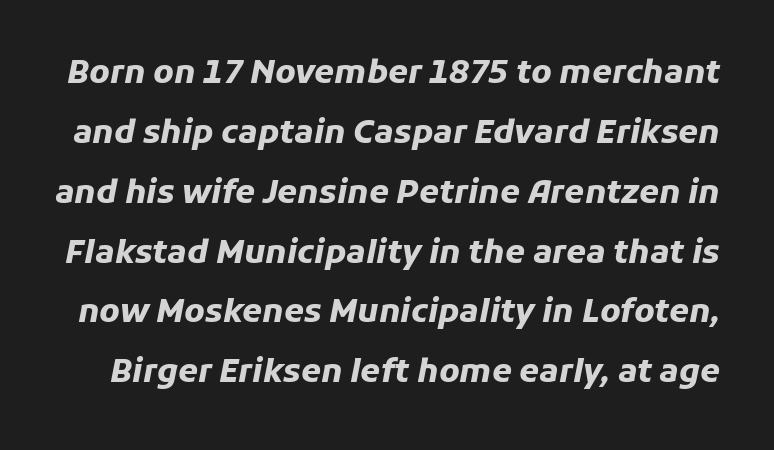
The image shows 32 px heavy type, italic (leaning right); set line spacing 1.87x, normal letter spacing, not underlined; low stroke contrast and a medium x-height.
